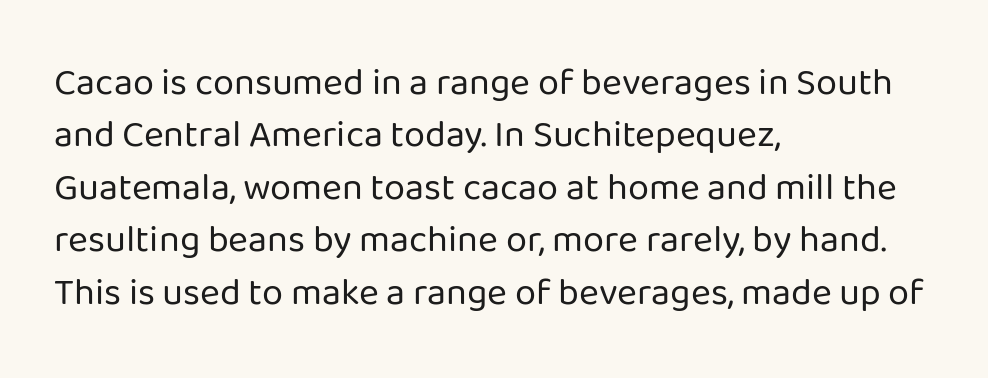
{"serif": "no", "italic": "no", "bold": "no", "weight": "regular", "width": "normal", "stroke_contrast": "low", "x_height": "medium", "monospaced": "no", "underline": "no", "align": "left", "line_spacing": "normal", "line_spacing_ratio": 1.38, "letter_spacing": "normal", "letter_spacing_em": 0.0, "glyph_px": 38}
